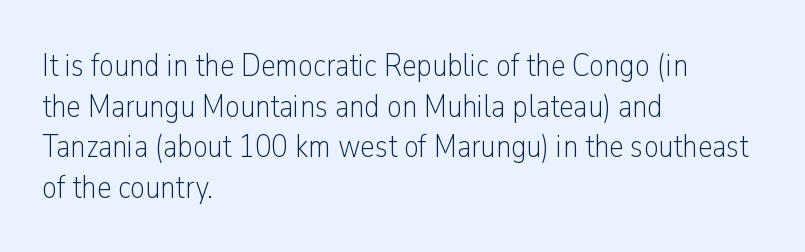
The image shows 33 px light, condensed sans-serif type, upright; set left-aligned, line spacing 1.23x, normal letter spacing, not underlined; low stroke contrast and a medium x-height.
